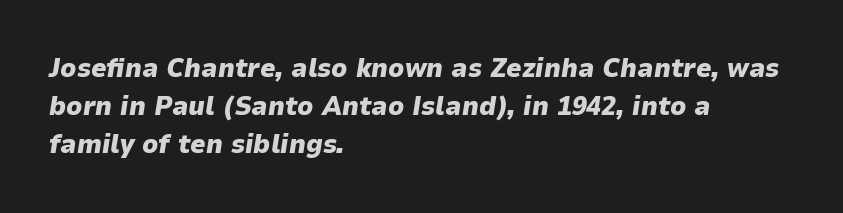
Q: Is the text bold? A: Yes.
Q: Is the text italic (slanted)? A: Yes, it leans right by about 9 degrees.
Q: Is the text underlined? A: No.
Q: How is the paragraph aligned? A: Left-aligned.
Q: Is the spacing between letters normal or unusually wide? A: Normal.
Q: Is the spacing between lines tight, normal or loose? A: Normal.
